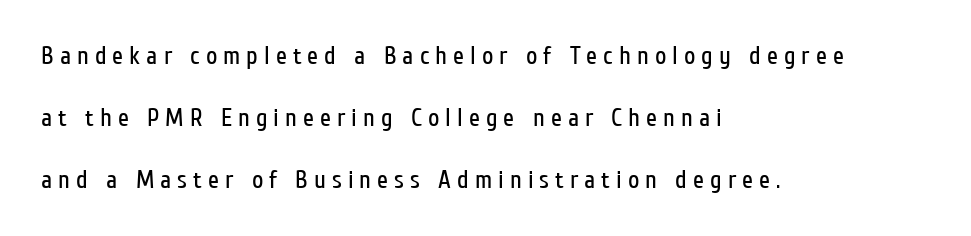
{"italic": "no", "bold": "no", "underline": "no", "align": "left", "line_spacing": "loose", "line_spacing_ratio": 2.48, "letter_spacing": "wide", "letter_spacing_em": 0.24, "glyph_px": 25}
